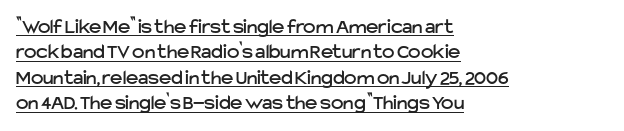
Upright lettering throughout. Tracking here is standard; glyphs follow each other at the usual distance. This rendering features underlined lettering. Caption: multi-line text, flush left, ragged right.
